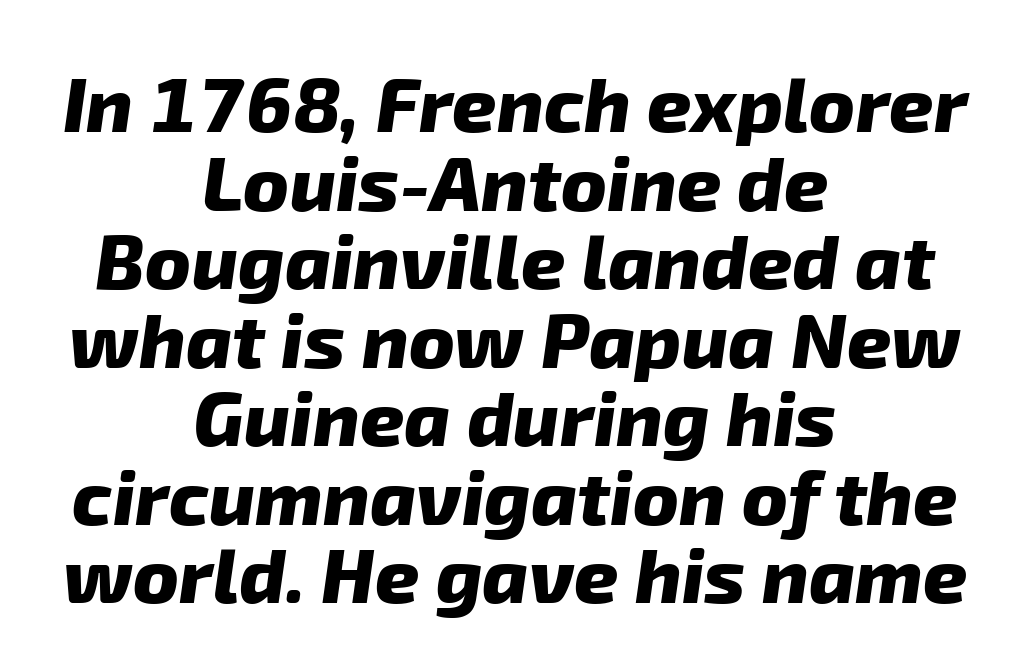
The image shows 77 px heavy sans-serif type; set centered, tight line spacing (1.02x), normal letter spacing, not underlined; low stroke contrast and a medium x-height.
